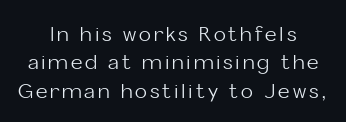
{"italic": "no", "bold": "no", "underline": "no", "align": "center", "line_spacing": "normal", "line_spacing_ratio": 1.42, "glyph_px": 20}
